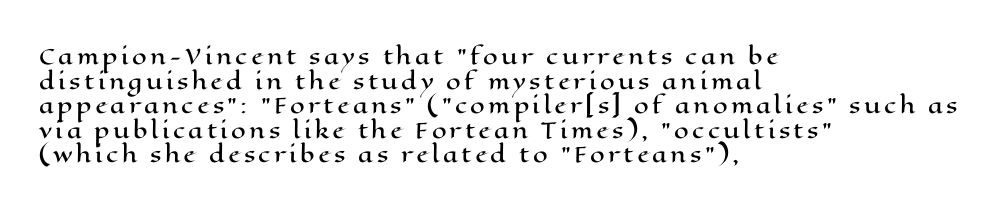
The image shows 21 px text type, upright; set left-aligned, line spacing 1.17x, not underlined.
